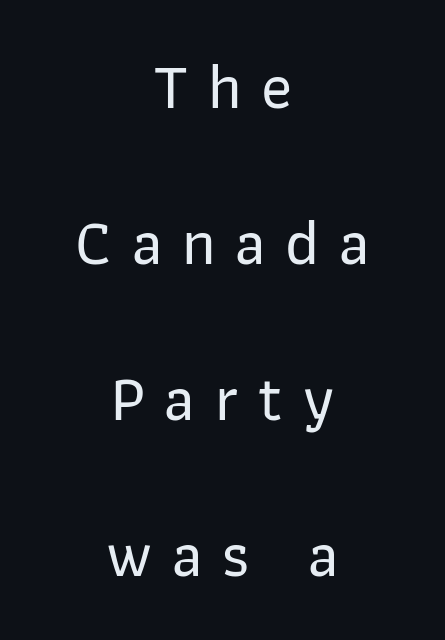
Q: Is the text italic (slanted)? A: No, it is upright.
Q: Is the typeface a serif or a sans-serif typeface? A: Sans-serif.
Q: Is the text underlined? A: No.
Q: How is the paragraph aligned? A: Centered.
Q: Is the spacing between letters normal or unusually wide? A: Unusually wide.
Q: Is the spacing between lines tight, normal or loose? A: Loose.
Q: Width (condensed, normal, or wide)? A: Normal.
Q: Stroke contrast? A: Low.
Q: x-height? A: Medium.
Q: Monospaced? A: No.
